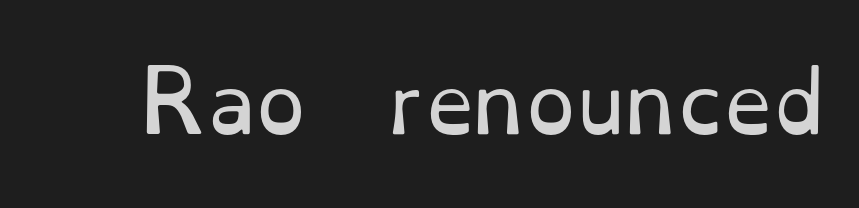
These lines are rendered in a variable-pitch font. The letterforms sit shoulder to shoulder at normal distance. Compared with a typical body face, this is equally light or lighter still. The typography opts for an upright posture over an oblique one. No word sits above an underline.
